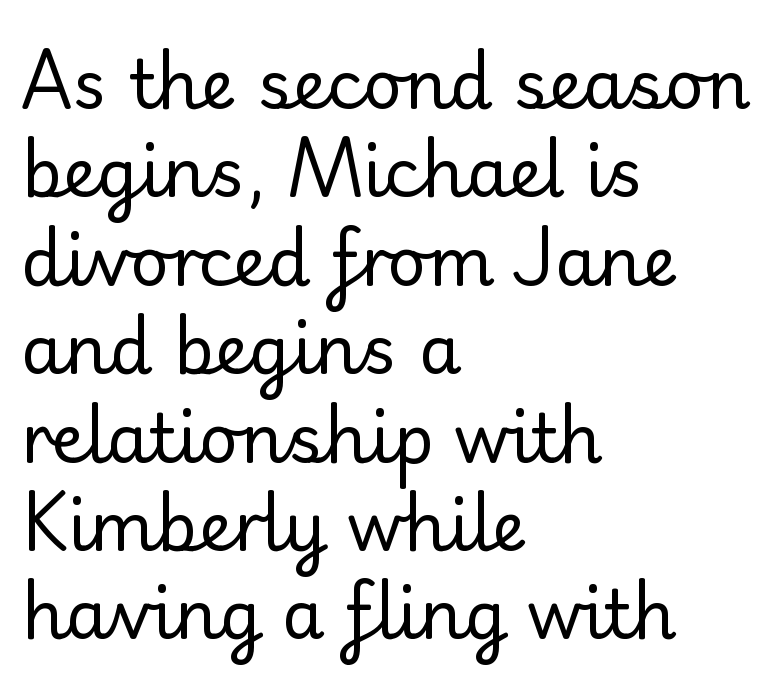
The glyphs in this specimen are sans serif. The type sits square on the baseline with zero lean. The rendering anchors every line to the left-hand side. Check the space under the baseline: it is left empty. Stem width sits at or under what a default text font uses. Reading down the column, the eye jumps a familiar distance to each next line.
